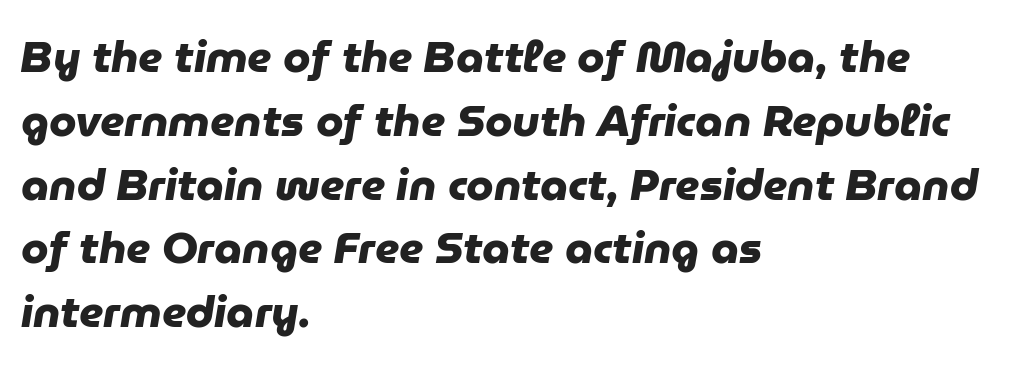
{"serif": "no", "bold": "yes", "weight": "heavy", "width": "normal", "stroke_contrast": "low", "x_height": "medium", "monospaced": "no", "underline": "no", "align": "left", "line_spacing": "normal", "line_spacing_ratio": 1.45, "letter_spacing": "normal", "letter_spacing_em": 0.0, "glyph_px": 44}
